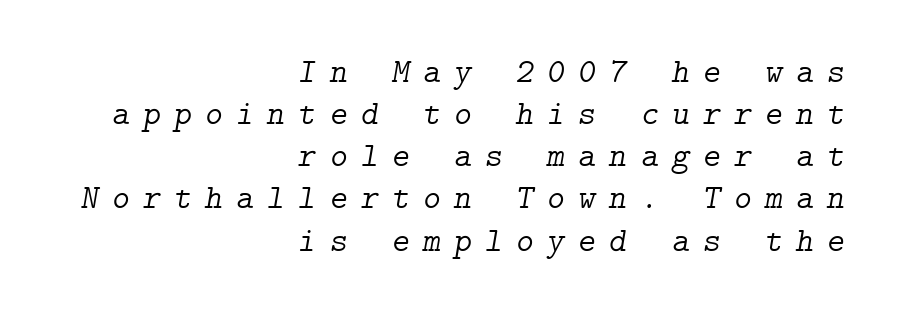
{"serif": "yes", "italic": "yes", "lean": "right", "slant_degrees": 9, "bold": "no", "weight": "light", "width": "normal", "stroke_contrast": "low", "x_height": "medium", "underline": "no", "align": "right", "line_spacing_ratio": 1.24, "letter_spacing": "wide", "letter_spacing_em": 0.39, "glyph_px": 34}
